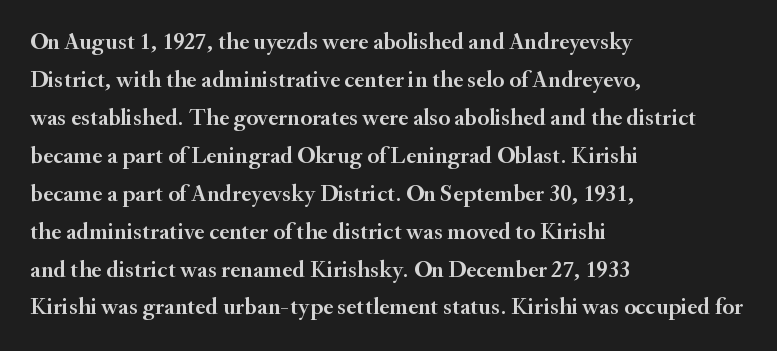
The image shows 24 px text type, upright; set left-aligned, normal line spacing (1.58x), normal letter spacing, not underlined.
